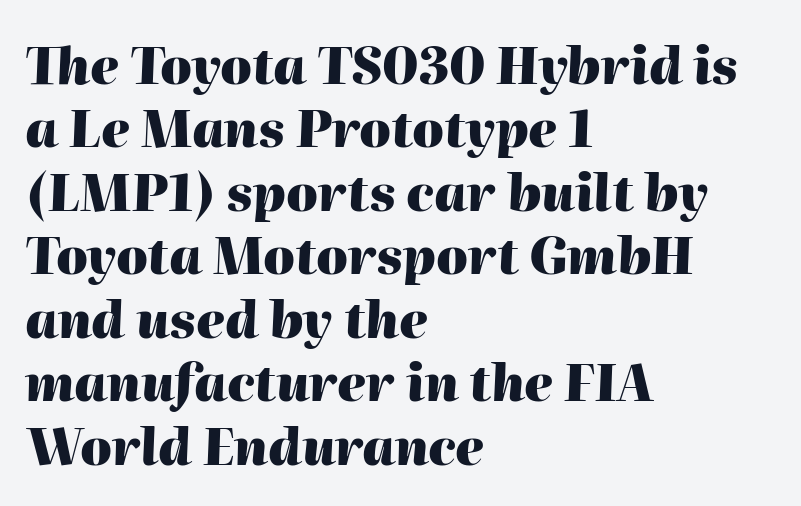
{"italic": "yes", "lean": "right", "slant_degrees": 2, "bold": "yes", "weight": "heavy", "width": "normal", "stroke_contrast": "high", "x_height": "medium", "monospaced": "no", "underline": "no", "align": "left", "line_spacing": "normal", "line_spacing_ratio": 1.27, "letter_spacing": "normal", "letter_spacing_em": 0.0, "glyph_px": 50}
